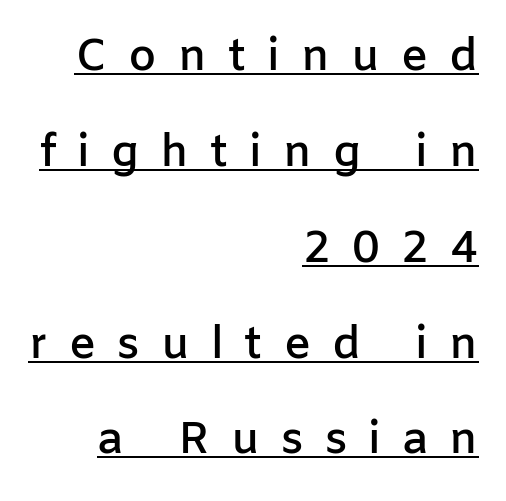
The sample's only ornament is a line tracing under the words. If you measured baseline to baseline, you'd find a long distance. How are the letters spaced? Widely, with obvious added tracking. These lines are rendered in a variable-pitch font. The lettering stays uniformly vertical, giving the passage a roman look.
